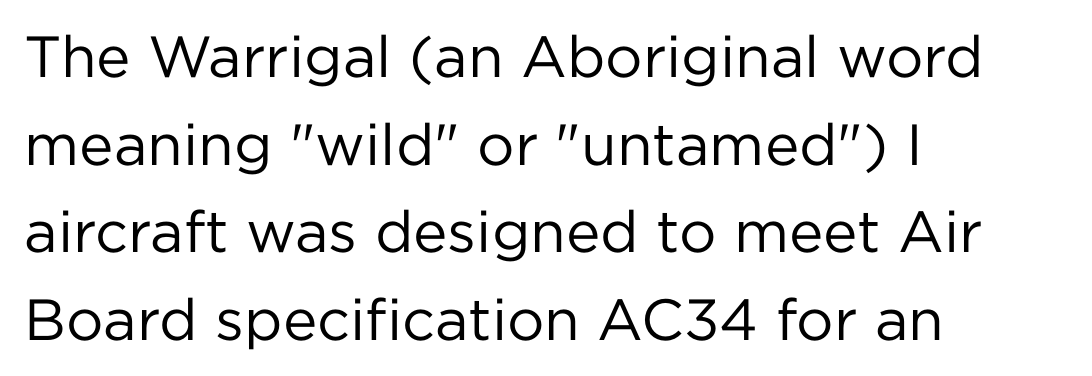
Q: Is the text bold? A: No.
Q: Is the text italic (slanted)? A: No, it is upright.
Q: Is the typeface a serif or a sans-serif typeface? A: Sans-serif.
Q: Is the text underlined? A: No.
Q: How is the paragraph aligned? A: Left-aligned.
Q: Is the spacing between letters normal or unusually wide? A: Normal.
Q: Is the spacing between lines tight, normal or loose? A: Normal.
Q: Width (condensed, normal, or wide)? A: Normal.
Q: Stroke contrast? A: Low.
Q: x-height? A: Medium.
Q: Monospaced? A: No.
